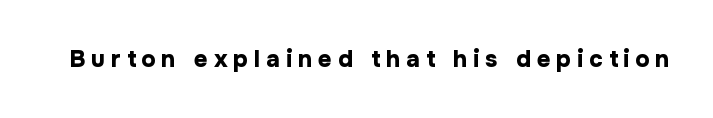
The image shows 24 px bold type, upright; set unusually wide letter spacing (+0.24 em), not underlined.
